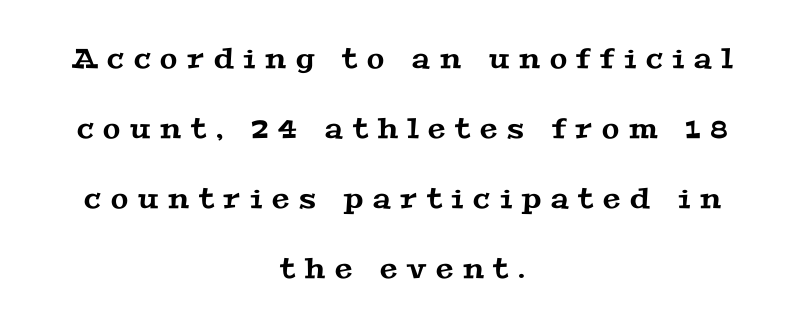
{"serif": "yes", "width": "wide", "stroke_contrast": "medium", "x_height": "medium", "monospaced": "no", "underline": "no", "align": "center", "line_spacing": "loose", "line_spacing_ratio": 2.5, "letter_spacing": "wide", "letter_spacing_em": 0.35, "glyph_px": 28}
